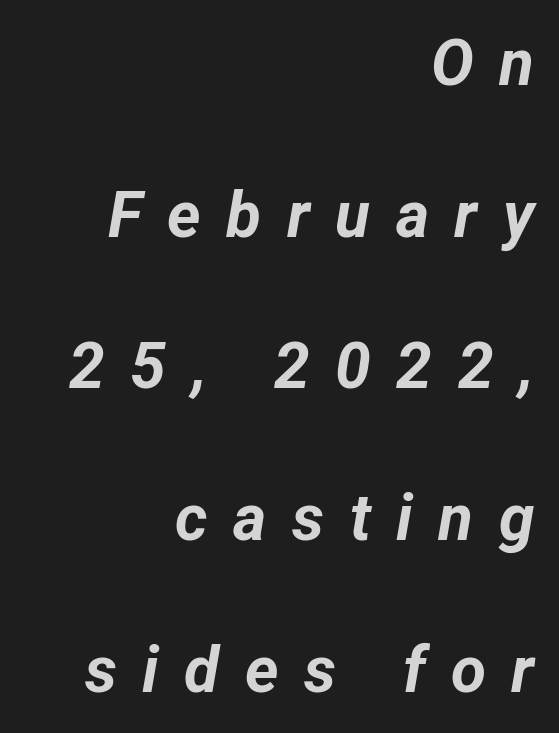
{"italic": "yes", "lean": "right", "slant_degrees": 12, "bold": "yes", "weight": "bold", "width": "normal", "stroke_contrast": "low", "x_height": "medium", "monospaced": "no", "underline": "no", "align": "right", "line_spacing": "loose", "line_spacing_ratio": 2.37, "letter_spacing": "wide", "letter_spacing_em": 0.4, "glyph_px": 64}
